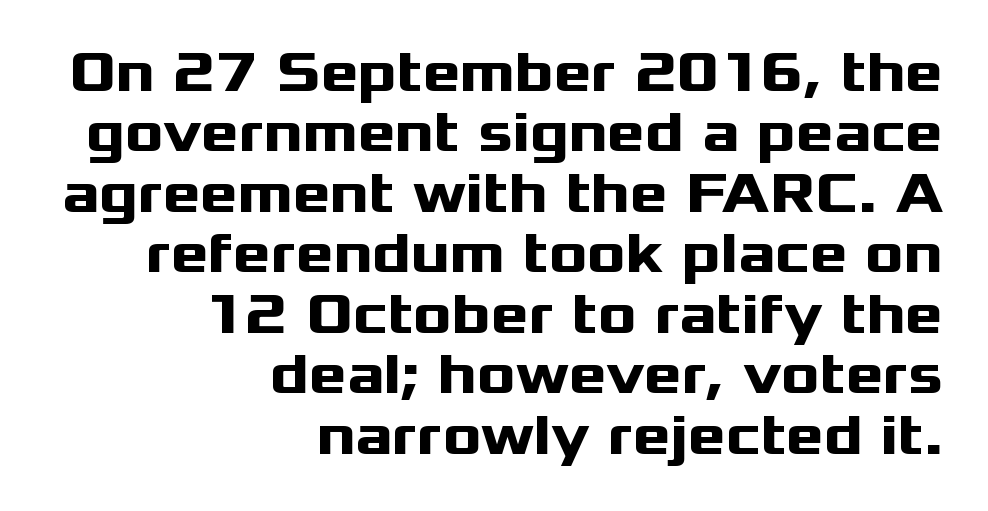
{"serif": "no", "italic": "no", "bold": "yes", "weight": "heavy", "width": "wide", "stroke_contrast": "medium", "x_height": "medium", "monospaced": "no", "underline": "no", "align": "right", "line_spacing": "tight", "line_spacing_ratio": 1.06, "letter_spacing": "normal", "letter_spacing_em": 0.0, "glyph_px": 57}
